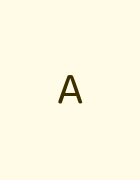
The image shows 45 px regular-weight sans-serif type, upright; set unusually wide letter spacing (+0.47 em), not underlined; low stroke contrast and a medium x-height.
